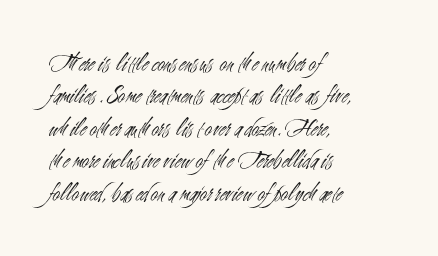
Q: Is the text bold? A: No.
Q: Is the text italic (slanted)? A: Yes.
Q: Is the text underlined? A: No.
Q: How is the paragraph aligned? A: Left-aligned.
Q: Is the spacing between letters normal or unusually wide? A: Normal.
Q: Is the spacing between lines tight, normal or loose? A: Normal.
